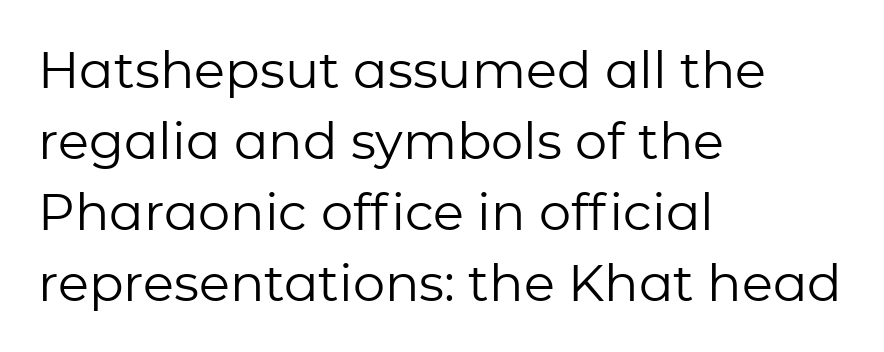
The image shows 51 px regular-weight sans-serif type, upright; set left-aligned, normal line spacing (1.39x), normal letter spacing, not underlined; low stroke contrast and a medium x-height.
